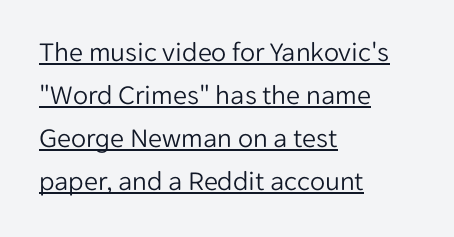
Left-aligned paragraph, ragged on the right. Normally led — the rows are evenly, conventionally spaced. Each letter keeps its own natural width here, so spacing adapts to shape. Students, observe the line beneath the letters — that is underlining. Letters have the restrained weight of plain body copy at most. The face used here is rendered with its standard letterfit.
